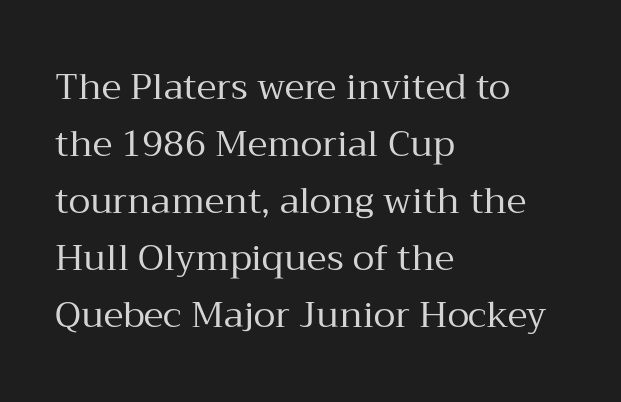
The passage shown is typed in a proportional face where columns would drift. These glyphs show unthickened strokes, regular width or finer. The rag falls on the right side of this text block. The rows are spaced the way most documents space them. Underlining? Definitely not there. This is roman type, the default non-slanted kind.
